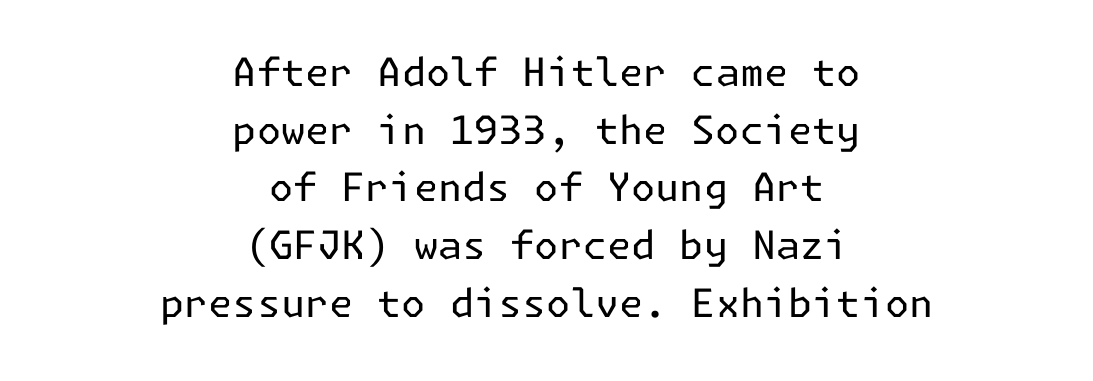
The passage shown is typeset with a sans-serif family. Designer's note — italics off, roman on. Type without underlining. Here the glyphs are tracked normally, forming tight word shapes.
